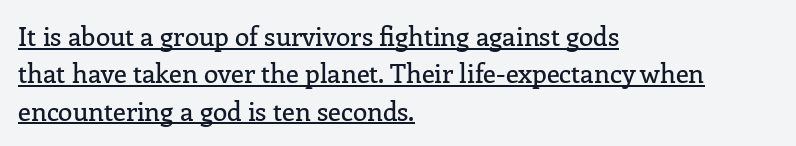
{"italic": "no", "underline": "yes", "align": "left", "line_spacing": "normal", "line_spacing_ratio": 1.44, "letter_spacing": "normal", "letter_spacing_em": 0.0, "glyph_px": 26}
